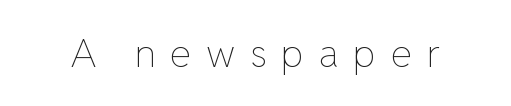
You could only call the tracking loose — the letters float apart. Is this a fixed-width face? No — the glyphs have proportional, varying widths. The zone under the glyphs is completely vacant. Is the type heavy? It reads as light-to-regular instead.
